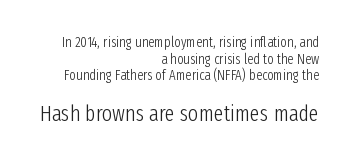
You could call the tracking neutral — neither tight nor loose. The font sits on the lighter half of the weight spectrum, regular included. Reading top to bottom, the characters get bigger at the block break. The paragraph shown leans on its right margin. A roman cut, with each character standing at attention. Underline: absent.
